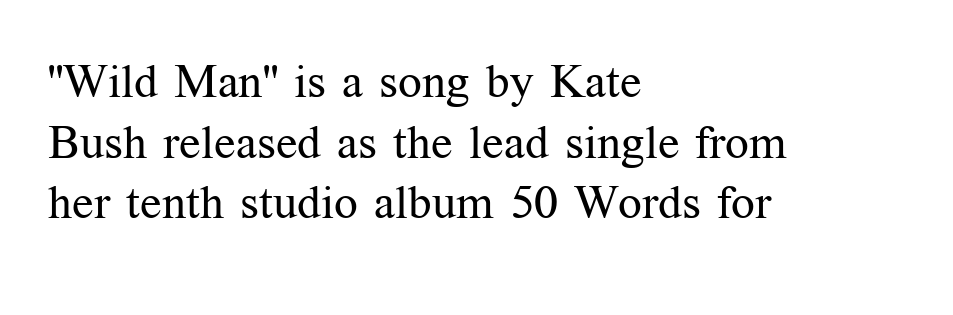
Q: Is the text bold? A: No.
Q: Is the text italic (slanted)? A: No, it is upright.
Q: Is the typeface a serif or a sans-serif typeface? A: Serif.
Q: Is the text underlined? A: No.
Q: How is the paragraph aligned? A: Left-aligned.
Q: Is the spacing between letters normal or unusually wide? A: Normal.
Q: Is the spacing between lines tight, normal or loose? A: Normal.
Q: Width (condensed, normal, or wide)? A: Normal.
Q: Stroke contrast? A: Medium.
Q: x-height? A: Medium.
Q: Monospaced? A: No.
